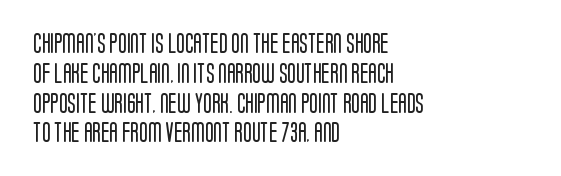
The image shows 20 px text type, upright; set left-aligned, normal line spacing (1.49x), normal letter spacing, not underlined.
